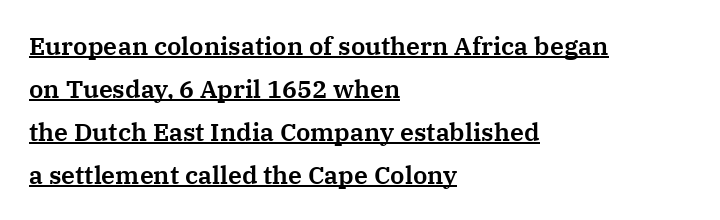
Q: Is the text italic (slanted)? A: No, it is upright.
Q: Is the text underlined? A: Yes.
Q: How is the paragraph aligned? A: Left-aligned.
Q: Is the spacing between letters normal or unusually wide? A: Normal.
